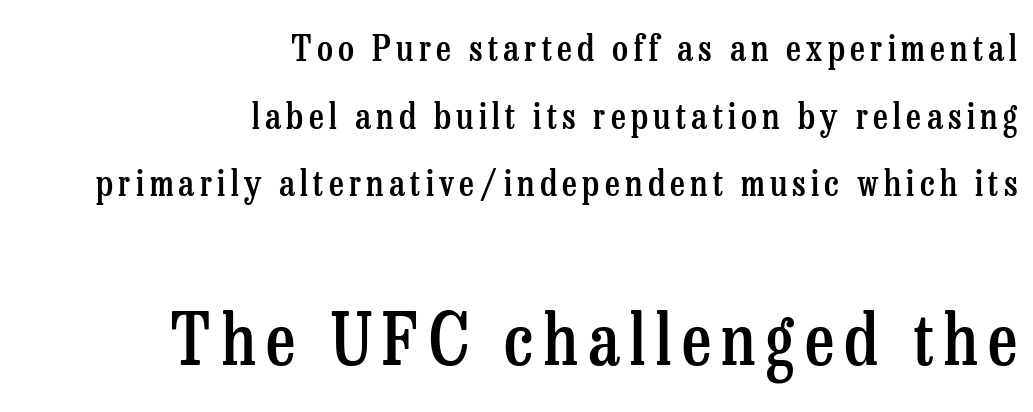
Q: Is the text bold? A: Semi-bold.
Q: Is the text italic (slanted)? A: No, it is upright.
Q: Is the typeface a serif or a sans-serif typeface? A: Serif.
Q: Is the text underlined? A: No.
Q: How is the paragraph aligned? A: Right-aligned.
Q: Which block of text is set in a larger size, the first (top) or the second (bottom)? A: The second (bottom) one.
Q: Width (condensed, normal, or wide)? A: Condensed.
Q: Stroke contrast? A: Low.
Q: x-height? A: Medium.
Q: Monospaced? A: No.
